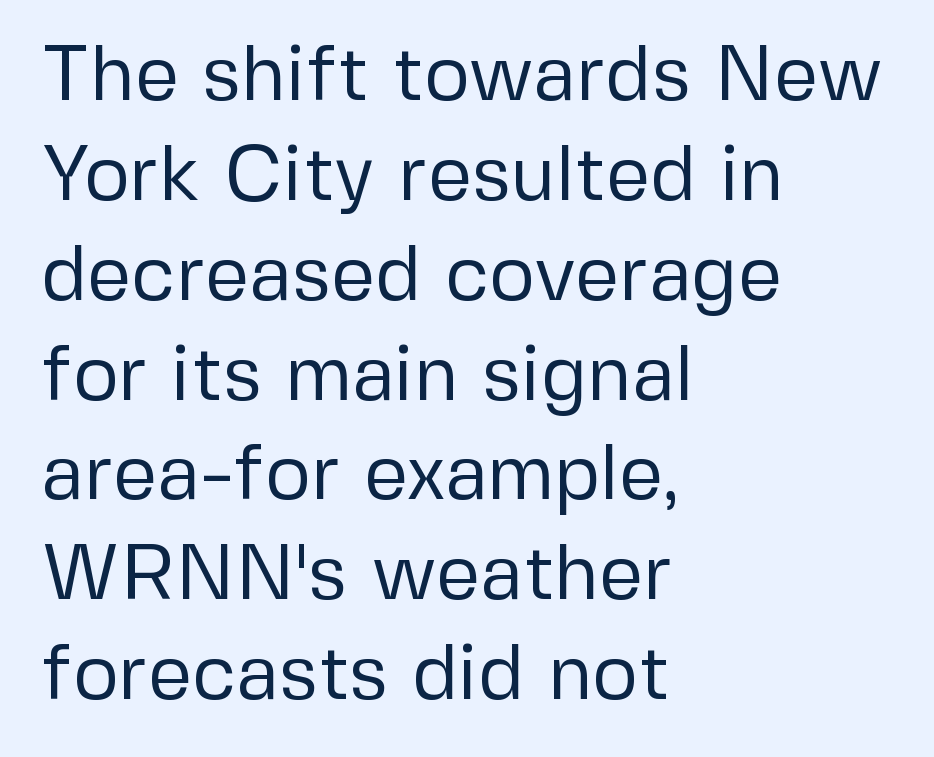
Q: Is the text bold? A: No.
Q: Is the text italic (slanted)? A: No, it is upright.
Q: Is the typeface a serif or a sans-serif typeface? A: Sans-serif.
Q: Is the text underlined? A: No.
Q: How is the paragraph aligned? A: Left-aligned.
Q: Is the spacing between letters normal or unusually wide? A: Normal.
Q: Is the spacing between lines tight, normal or loose? A: Normal.
Q: Width (condensed, normal, or wide)? A: Normal.
Q: Stroke contrast? A: Low.
Q: x-height? A: Medium.
Q: Monospaced? A: No.
